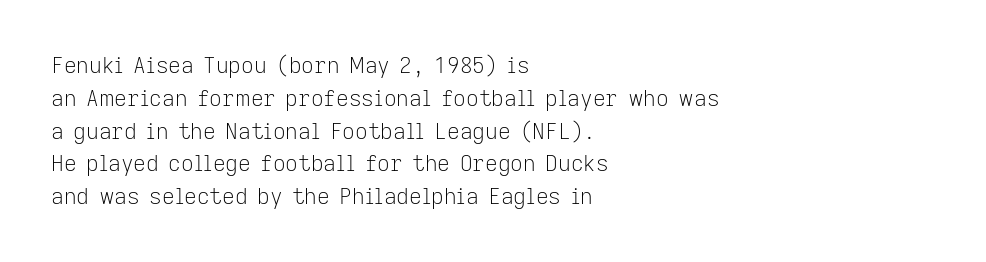
{"italic": "no", "bold": "no", "underline": "no", "align": "left", "line_spacing": "normal", "line_spacing_ratio": 1.49, "letter_spacing": "normal", "letter_spacing_em": 0.0, "glyph_px": 22}
